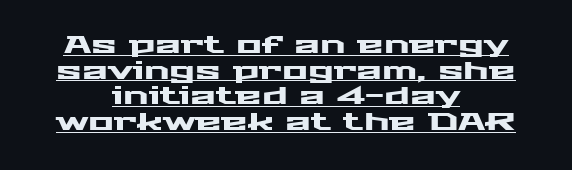
The image shows 24 px text type, upright; set centered, tight line spacing (1.07x), normal letter spacing, underlined.
